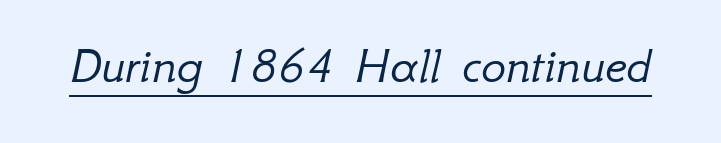
Heaviness? Minimal to ordinary, like unemphasized prose. When letters slant like this, we call the style italic. In terms of letterspacing, this is plain default setting. The face used here is proportionally spaced, like ordinary book or web type. Beneath each row of characters lies a ruled line.
